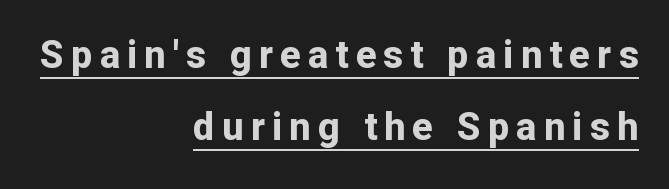
Compared with undecorated copy, this sample adds a rule below the words. The rendering uses a bold face; every stroke is thick and dark. Typeset ragged left — the right edge is the straight one. The letters stand upright; this is a roman face. Character widths vary here, with narrow letters taking less room than wide ones.
